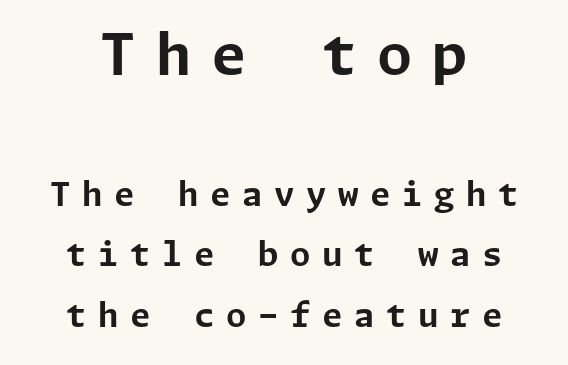
Q: Is the text bold? A: Yes.
Q: Is the text italic (slanted)? A: No, it is upright.
Q: Is the typeface a serif or a sans-serif typeface? A: Sans-serif.
Q: Is the text underlined? A: No.
Q: Is the spacing between letters normal or unusually wide? A: Unusually wide.
Q: Which block of text is set in a larger size, the first (top) or the second (bottom)? A: The first (top) one.
Q: Width (condensed, normal, or wide)? A: Normal.
Q: Stroke contrast? A: Low.
Q: x-height? A: Medium.
